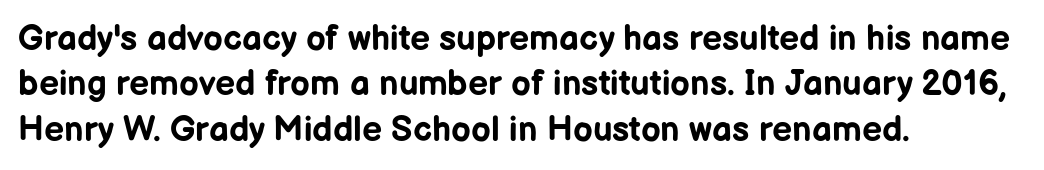
{"serif": "no", "italic": "no", "bold": "yes", "weight": "bold", "width": "normal", "stroke_contrast": "low", "x_height": "medium", "monospaced": "no", "underline": "no", "align": "left", "line_spacing": "normal", "line_spacing_ratio": 1.3, "letter_spacing": "normal", "letter_spacing_em": 0.0, "glyph_px": 35}
